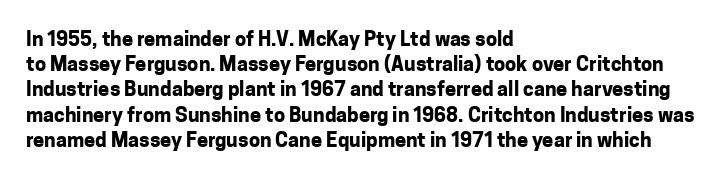
The space directly below the letters is spotless. This rendering uses left alignment, leaving the right contour irregular. The typography opts for an upright posture over an oblique one. Each word holds together tightly as a unit, with standard inter-letter gaps. Pretty heavy lettering here — definitely bold.
